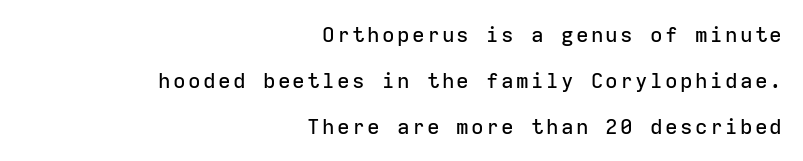
The image shows 21 px text type, upright; set right-aligned, loose line spacing (2.19x), not underlined.
